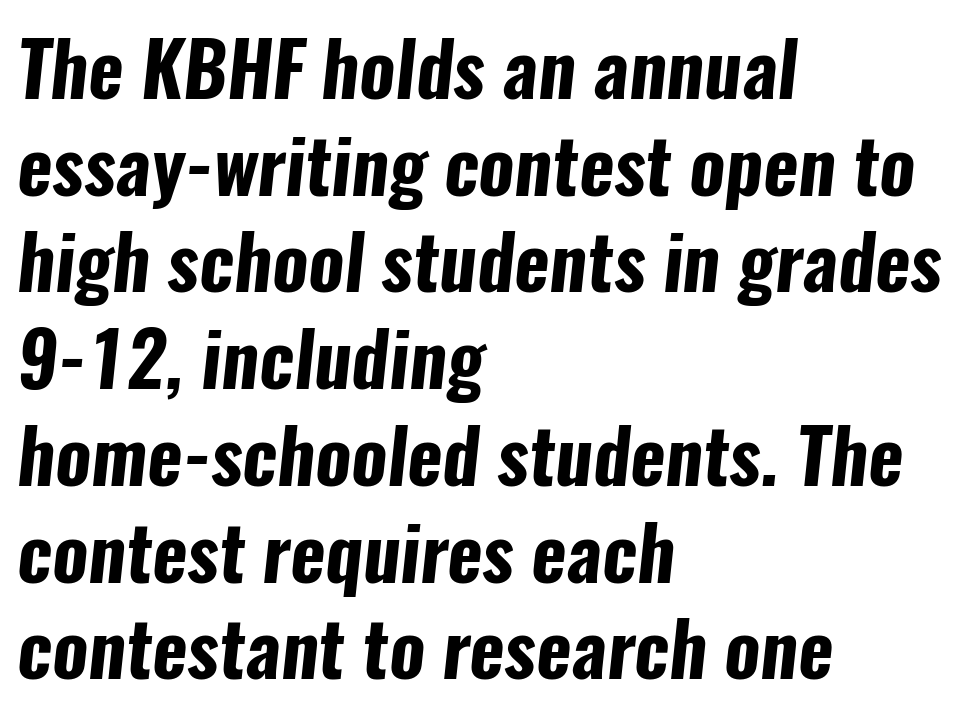
Q: Is the text bold? A: Yes.
Q: Is the typeface a serif or a sans-serif typeface? A: Sans-serif.
Q: Is the text underlined? A: No.
Q: How is the paragraph aligned? A: Left-aligned.
Q: Is the spacing between letters normal or unusually wide? A: Normal.
Q: Is the spacing between lines tight, normal or loose? A: Normal.
Q: Width (condensed, normal, or wide)? A: Condensed.
Q: Stroke contrast? A: Low.
Q: x-height? A: Medium.
Q: Monospaced? A: No.
